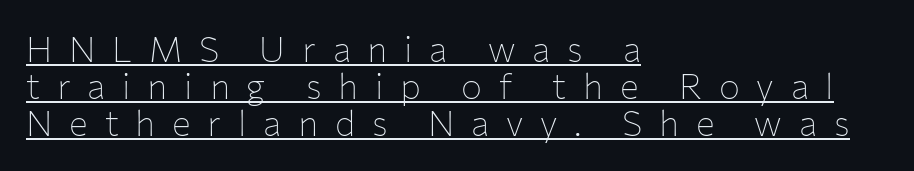
{"serif": "no", "italic": "no", "bold": "no", "weight": "thin", "width": "normal", "stroke_contrast": "low", "x_height": "medium", "monospaced": "no", "underline": "yes", "align": "left", "line_spacing": "tight", "line_spacing_ratio": 1.06, "letter_spacing": "wide", "letter_spacing_em": 0.48, "glyph_px": 35}
